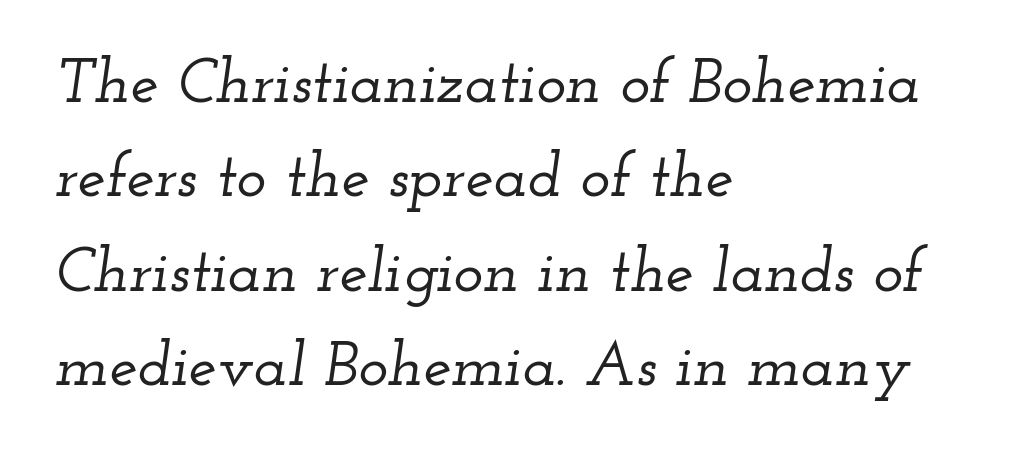
The image shows 63 px wide serif type, italic (leaning right); set left-aligned, normal line spacing (1.5x), normal letter spacing, not underlined; low stroke contrast and a small x-height.
